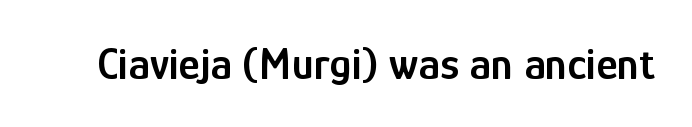
The image shows 46 px semibold, condensed sans-serif type, upright; set normal letter spacing, not underlined; low stroke contrast and a medium x-height.
